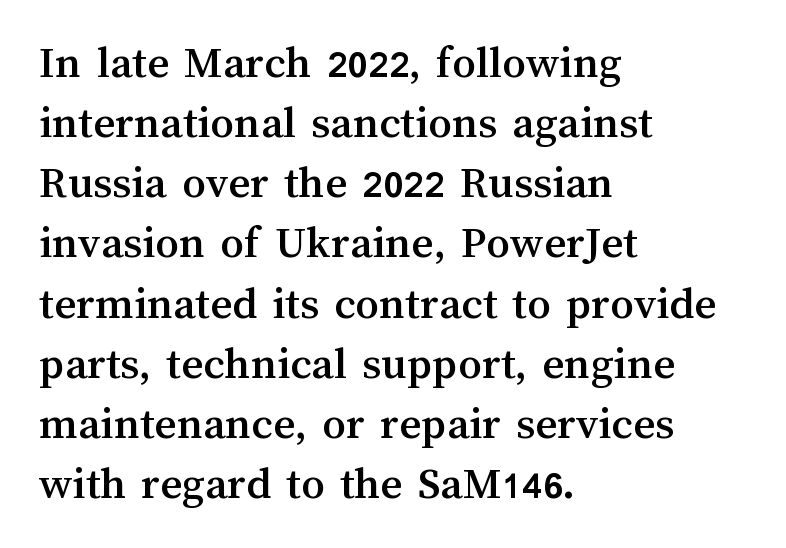
Q: Is the text italic (slanted)? A: No, it is upright.
Q: Is the text underlined? A: No.
Q: How is the paragraph aligned? A: Left-aligned.
Q: Is the spacing between letters normal or unusually wide? A: Normal.
Q: Is the spacing between lines tight, normal or loose? A: Normal.
Q: Width (condensed, normal, or wide)? A: Normal.
Q: Stroke contrast? A: Medium.
Q: x-height? A: Medium.
Q: Monospaced? A: No.
